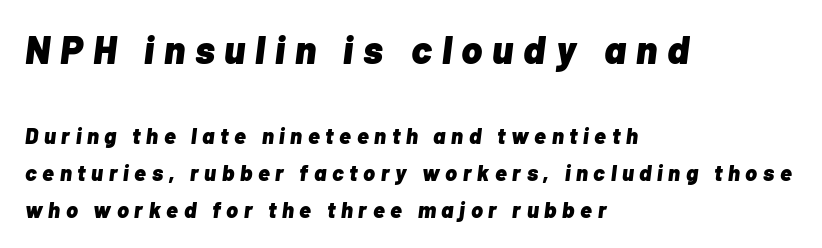
Q: Is the text bold? A: Yes.
Q: Is the text italic (slanted)? A: Yes, it leans right by about 7 degrees.
Q: Is the text underlined? A: No.
Q: How is the paragraph aligned? A: Left-aligned.
Q: Is the spacing between letters normal or unusually wide? A: Unusually wide.
Q: Is the spacing between lines tight, normal or loose? A: Normal.
Q: Which block of text is set in a larger size, the first (top) or the second (bottom)? A: The first (top) one.
Q: Width (condensed, normal, or wide)? A: Normal.
Q: Stroke contrast? A: Low.
Q: x-height? A: Medium.
Q: Monospaced? A: No.
